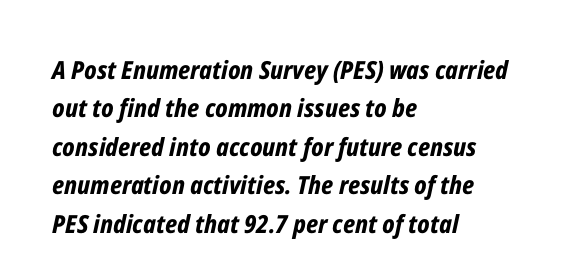
Rule under the text: the space is simply empty. Rows of type keep a routine distance in the vertical direction. Weight: bold. You can tell it's italic because the verticals aren't actually vertical. Nobody touched the tracking dial on this one. These lines stack with their left ends in a neat column.
